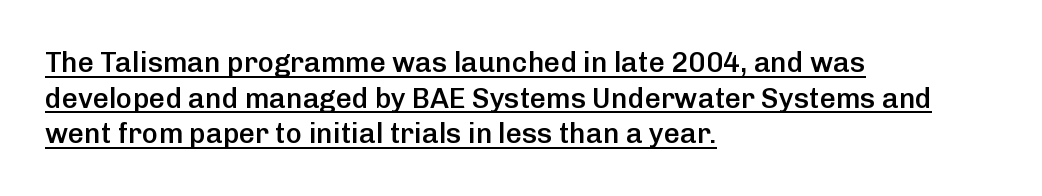
Q: Is the text bold? A: Semi-bold.
Q: Is the text italic (slanted)? A: No, it is upright.
Q: Is the typeface a serif or a sans-serif typeface? A: Sans-serif.
Q: Is the text underlined? A: Yes.
Q: How is the paragraph aligned? A: Left-aligned.
Q: Is the spacing between letters normal or unusually wide? A: Normal.
Q: Is the spacing between lines tight, normal or loose? A: Normal.
Q: Width (condensed, normal, or wide)? A: Normal.
Q: Stroke contrast? A: Low.
Q: x-height? A: Medium.
Q: Monospaced? A: No.
